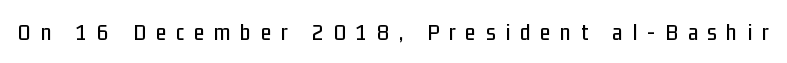
The image shows 24 px text type, upright; set unusually wide letter spacing (+0.41 em), not underlined.
